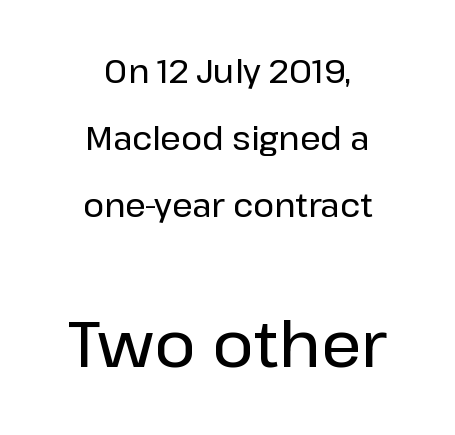
Clear beneath every line of the passage. Here the designer chose a conventional face with non-uniform glyph widths. In terms of letterspacing, this is plain default setting. Serif or sans? Sans — the stroke terminals are bare.
